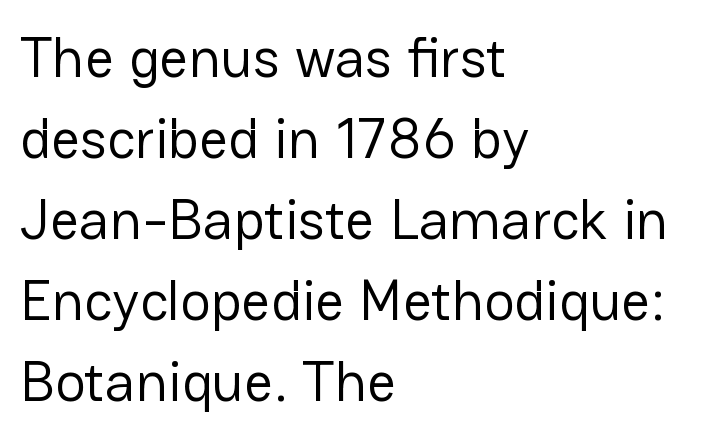
Q: Is the text bold? A: No.
Q: Is the text italic (slanted)? A: No, it is upright.
Q: Is the typeface a serif or a sans-serif typeface? A: Sans-serif.
Q: Is the text underlined? A: No.
Q: How is the paragraph aligned? A: Left-aligned.
Q: Is the spacing between letters normal or unusually wide? A: Normal.
Q: Is the spacing between lines tight, normal or loose? A: Normal.
Q: Width (condensed, normal, or wide)? A: Normal.
Q: Stroke contrast? A: Low.
Q: x-height? A: Medium.
Q: Monospaced? A: No.
